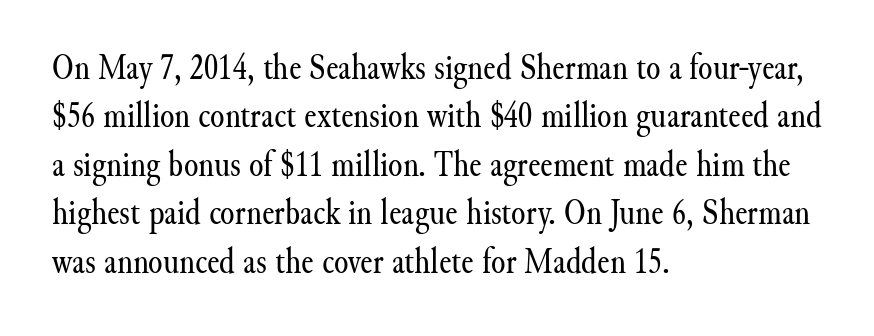
The image shows 37 px regular-weight serif type, upright; set left-aligned, normal line spacing (1.31x), normal letter spacing, not underlined; medium stroke contrast and a small x-height.
